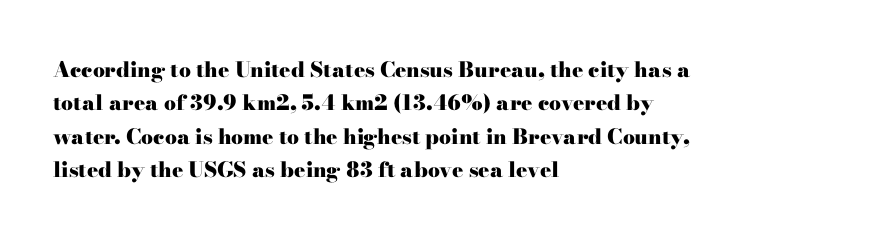
The lines sit at an ordinary, default distance from one another. Bare-footed words on every line. The rendering uses a bold face; every stroke is thick and dark. Posture: upright roman.
